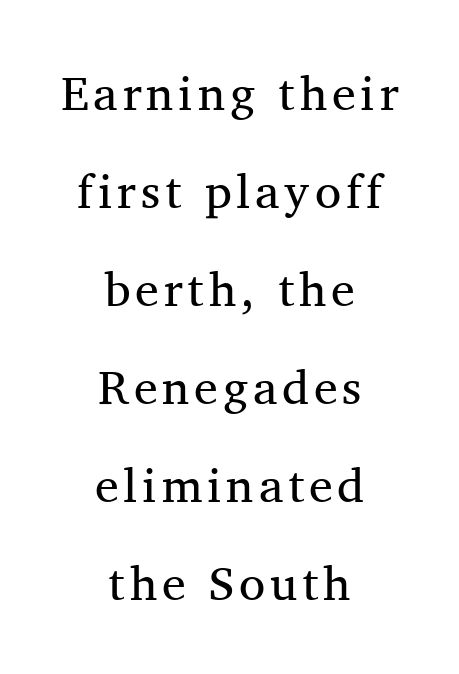
Q: Is the text bold? A: No.
Q: Is the text italic (slanted)? A: No, it is upright.
Q: Is the typeface a serif or a sans-serif typeface? A: Serif.
Q: Is the text underlined? A: No.
Q: How is the paragraph aligned? A: Centered.
Q: Is the spacing between lines tight, normal or loose? A: Loose.
Q: Width (condensed, normal, or wide)? A: Normal.
Q: Stroke contrast? A: Medium.
Q: x-height? A: Medium.
Q: Monospaced? A: No.
